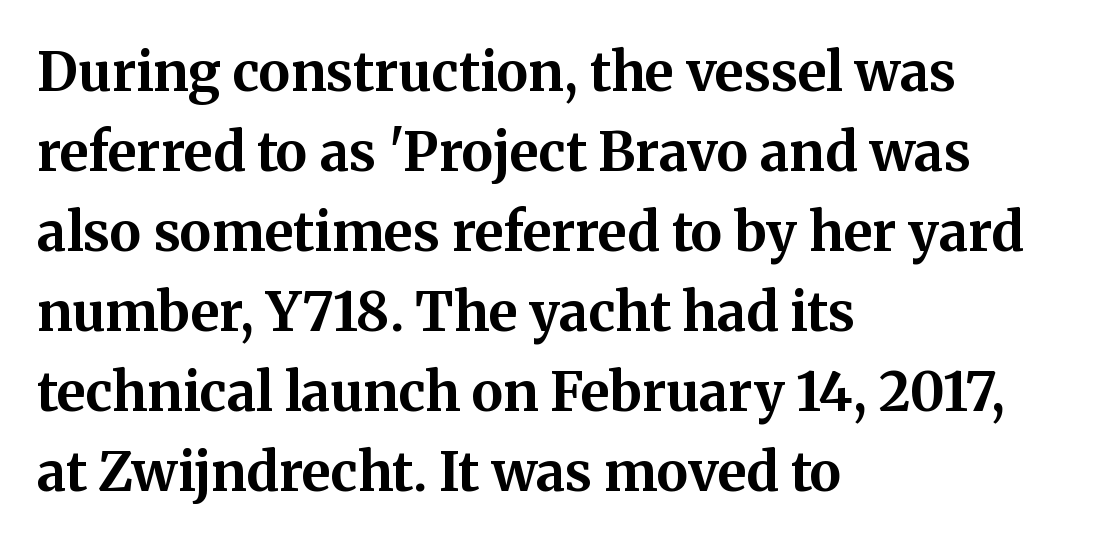
{"serif": "yes", "italic": "no", "bold": "yes", "weight": "bold", "width": "normal", "stroke_contrast": "medium", "x_height": "medium", "monospaced": "no", "underline": "no", "align": "left", "line_spacing": "normal", "line_spacing_ratio": 1.48, "letter_spacing": "normal", "letter_spacing_em": 0.0, "glyph_px": 54}
